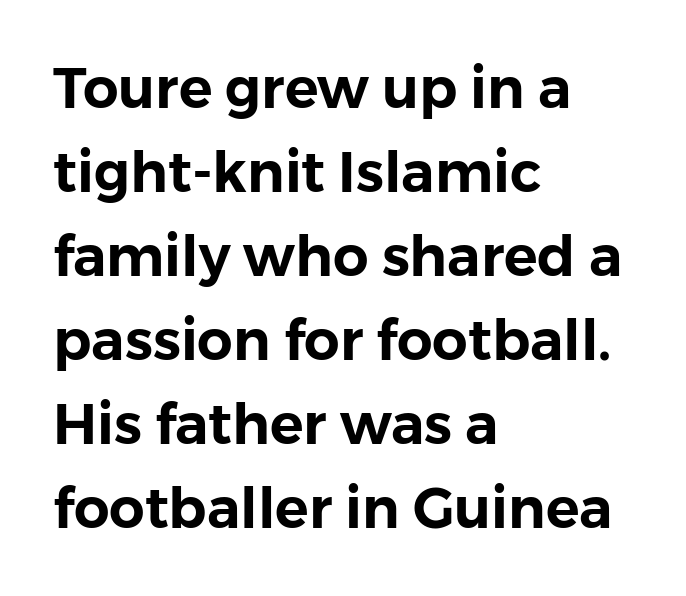
The image shows 56 px sans-serif type, upright; set left-aligned, normal line spacing (1.5x), normal letter spacing, not underlined; low stroke contrast and a medium x-height.
